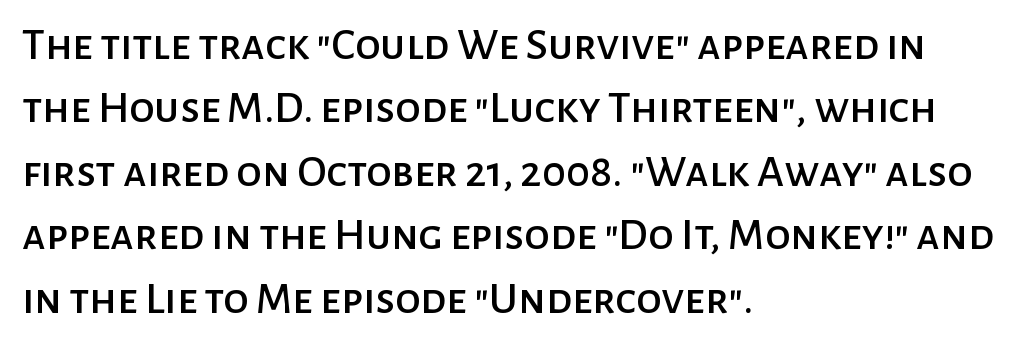
Q: Is the text italic (slanted)? A: No, it is upright.
Q: Is the typeface a serif or a sans-serif typeface? A: Sans-serif.
Q: Is the text underlined? A: No.
Q: How is the paragraph aligned? A: Left-aligned.
Q: Is the spacing between letters normal or unusually wide? A: Normal.
Q: Is the spacing between lines tight, normal or loose? A: Normal.
Q: Width (condensed, normal, or wide)? A: Normal.
Q: Stroke contrast? A: Low.
Q: x-height? A: Medium.
Q: Monospaced? A: No.
